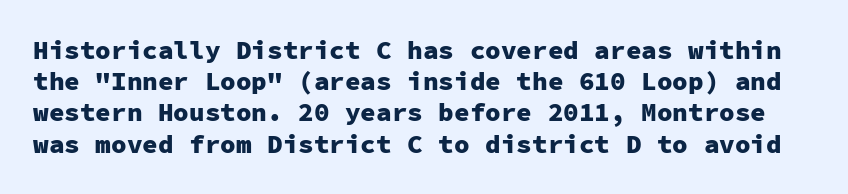
Only glyphs here, with clear space below each row. Weight check: bold — yes, fully. The letters stand upright; this is a roman face. The face used here is rendered with its standard letterfit.
